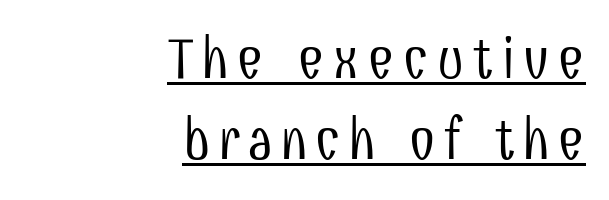
This sample has the flowing, uneven cadence of proportional lettering. The space between consecutive lines is moderate. Does the copy run flush right? Yes — the right margin is perfectly even. The typesetting does not lean heavy: it is not bold.
